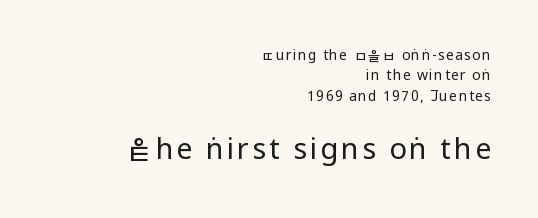
All the whitespace from short lines collects on the left. Notice how descenders clear the ascenders below comfortably — that's standard leading. Here the designer chose a conventional face with non-uniform glyph widths. The strokes are not fattened; the text isn't bold. Rendered with straight, roman letterforms.
